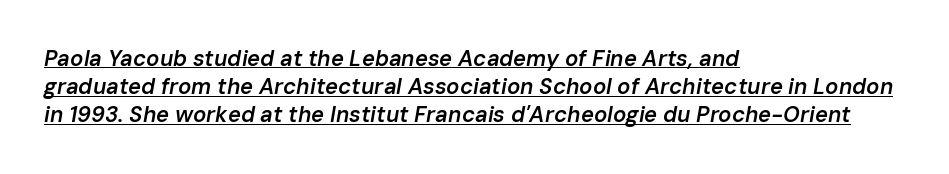
{"italic": "yes", "lean": "right", "slant_degrees": 10, "bold": "semi", "underline": "yes", "align": "left", "line_spacing": "normal", "line_spacing_ratio": 1.28, "letter_spacing": "normal", "letter_spacing_em": 0.0, "glyph_px": 22}
